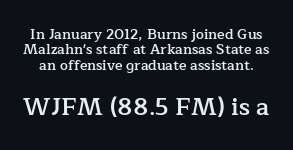
Q: Is the text bold? A: Semi-bold.
Q: Is the text italic (slanted)? A: No, it is upright.
Q: Is the text underlined? A: No.
Q: Is the spacing between letters normal or unusually wide? A: Normal.
Q: Is the spacing between lines tight, normal or loose? A: Tight.
Q: Which block of text is set in a larger size, the first (top) or the second (bottom)? A: The second (bottom) one.
